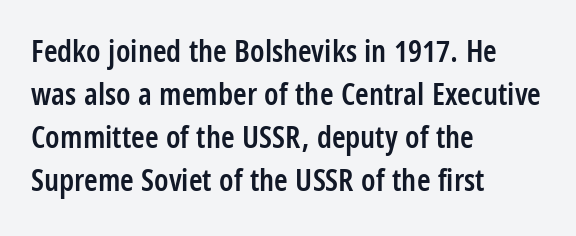
The image shows 31 px semibold, condensed sans-serif type, upright; set left-aligned, normal line spacing (1.39x), normal letter spacing, not underlined; low stroke contrast and a large x-height.
